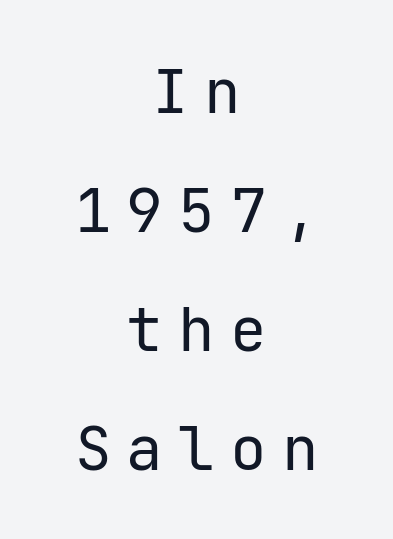
These lines have a slow, spaced-out rhythm from letter to letter. Baseline-to-baseline distance is far greater than the letter height. The face used here is a sans, in the tradition of grotesques and geometrics. Which margin do the lines hug? Neither — every line sits in the middle. The glyphs are unaccompanied by any horizontal stroke below them. Italic? Not at all — the glyphs are vertical.
